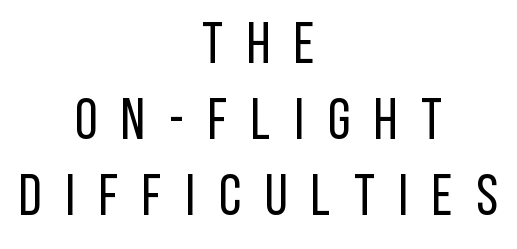
The image shows 58 px regular-weight, condensed sans-serif type, upright; set centered, normal line spacing (1.31x), unusually wide letter spacing (+0.41 em), not underlined; low stroke contrast and a large x-height.
